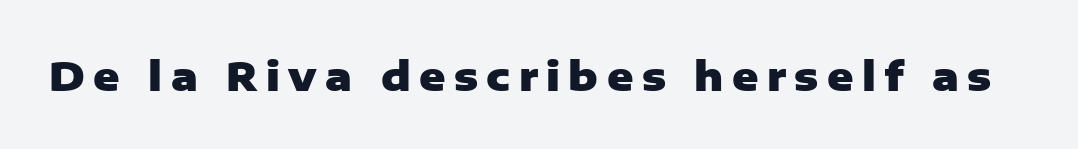
{"serif": "no", "italic": "no", "bold": "yes", "weight": "heavy", "width": "normal", "stroke_contrast": "low", "x_height": "medium", "monospaced": "no", "underline": "no", "letter_spacing": "wide", "letter_spacing_em": 0.21, "glyph_px": 40}
